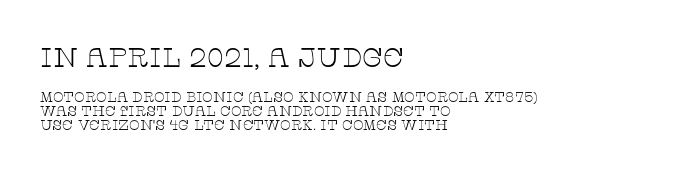
The image shows 27 px text type, upright; set left-aligned, tight line spacing (0.99x), normal letter spacing, not underlined; the first (top) block is 1.93x larger.
